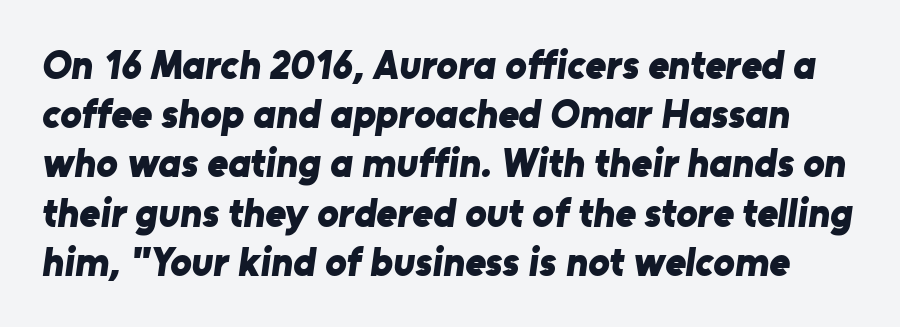
The image shows 40 px bold sans-serif type; set line spacing 1.23x, normal letter spacing, not underlined; low stroke contrast and a medium x-height.
